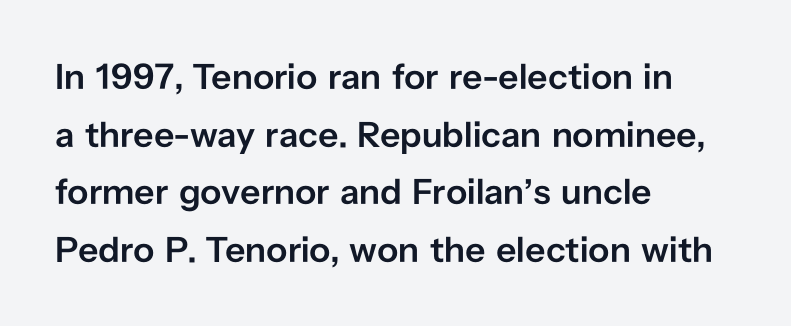
Q: Is the text bold? A: Semi-bold.
Q: Is the text italic (slanted)? A: No, it is upright.
Q: Is the typeface a serif or a sans-serif typeface? A: Sans-serif.
Q: Is the text underlined? A: No.
Q: How is the paragraph aligned? A: Left-aligned.
Q: Is the spacing between letters normal or unusually wide? A: Normal.
Q: Is the spacing between lines tight, normal or loose? A: Normal.
Q: Width (condensed, normal, or wide)? A: Normal.
Q: Stroke contrast? A: Low.
Q: x-height? A: Medium.
Q: Monospaced? A: No.
